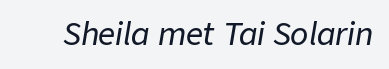
The image shows 30 px text type, italic (leaning right); set normal letter spacing, not underlined; low stroke contrast and a medium x-height.
